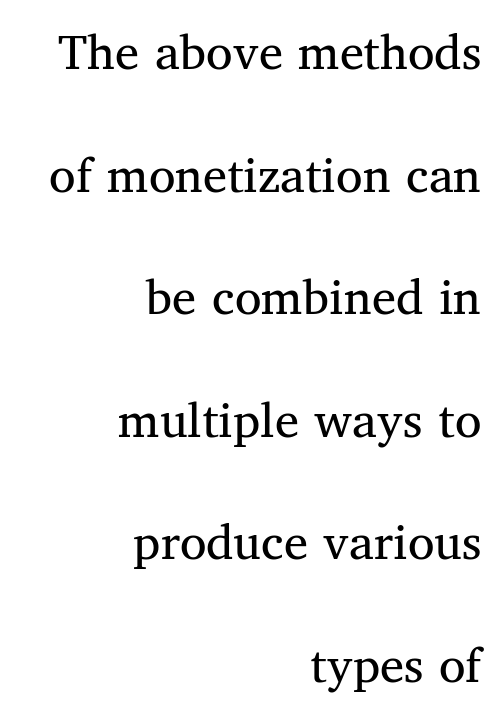
The image shows 54 px regular-weight serif type, upright; set right-aligned, loose line spacing (2.27x), normal letter spacing, not underlined; medium stroke contrast and a medium x-height.
